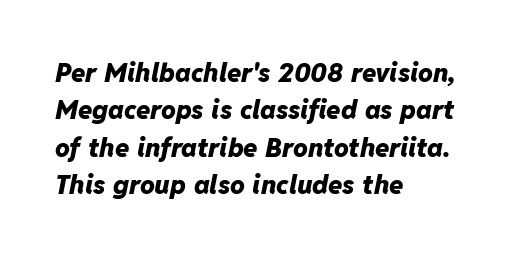
Q: Is the text bold? A: Yes.
Q: Is the text italic (slanted)? A: Yes, it leans right by about 11 degrees.
Q: Is the text underlined? A: No.
Q: How is the paragraph aligned? A: Left-aligned.
Q: Is the spacing between letters normal or unusually wide? A: Normal.
Q: Is the spacing between lines tight, normal or loose? A: Normal.
